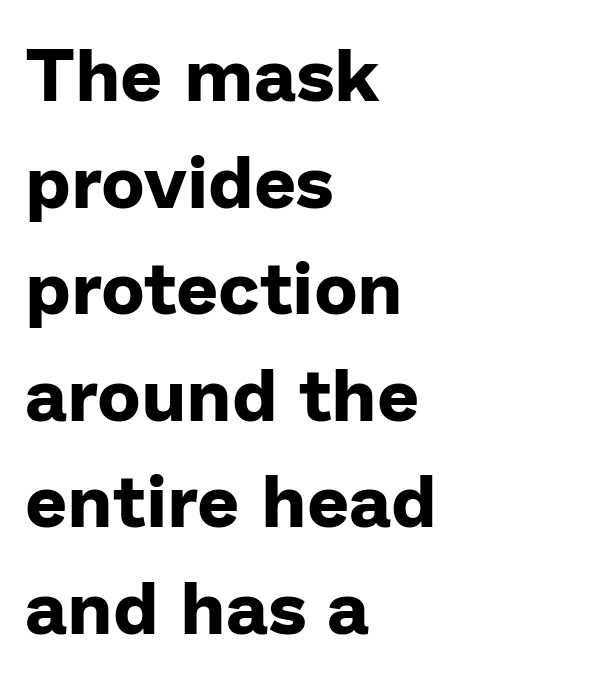
The image shows 74 px bold sans-serif type, upright; set left-aligned, normal line spacing (1.44x), normal letter spacing, not underlined; low stroke contrast and a medium x-height.
